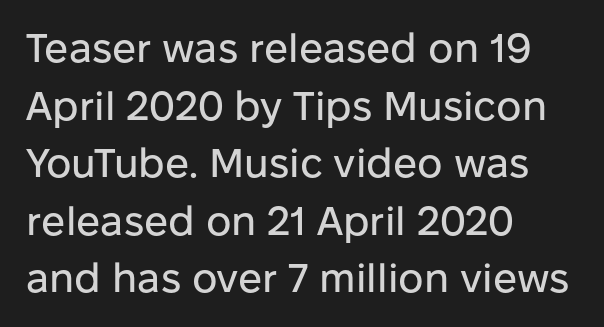
The image shows 40 px sans-serif type, upright; set left-aligned, normal line spacing (1.44x), normal letter spacing, not underlined; low stroke contrast and a medium x-height.
